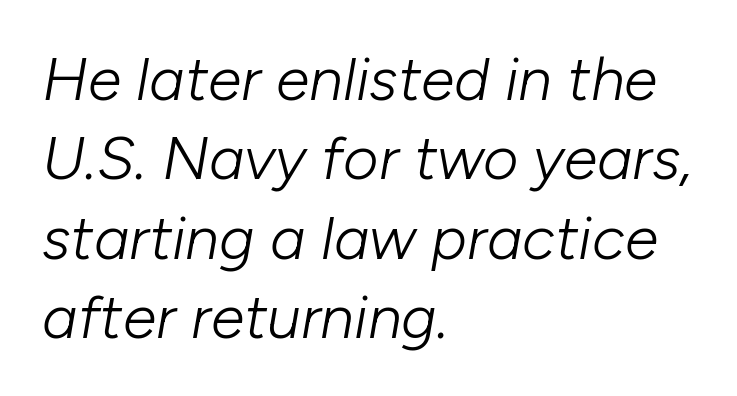
The image shows 61 px light type, italic (leaning right); set left-aligned, normal line spacing (1.3x), normal letter spacing, not underlined; low stroke contrast and a medium x-height.
